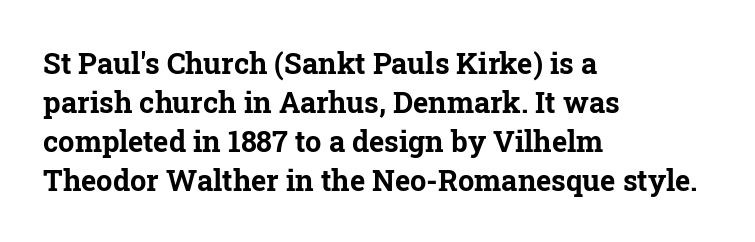
{"serif": "yes", "italic": "no", "bold": "yes", "weight": "bold", "width": "normal", "stroke_contrast": "low", "x_height": "medium", "monospaced": "no", "underline": "no", "align": "left", "line_spacing": "normal", "line_spacing_ratio": 1.34, "letter_spacing": "normal", "letter_spacing_em": 0.0, "glyph_px": 29}
